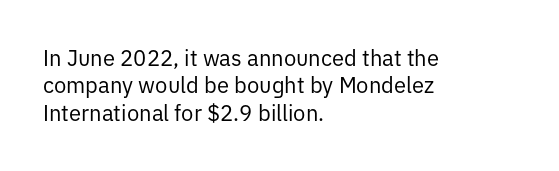
{"italic": "no", "bold": "no", "underline": "no", "align": "left", "line_spacing_ratio": 1.24, "letter_spacing": "normal", "letter_spacing_em": 0.0, "glyph_px": 22}
